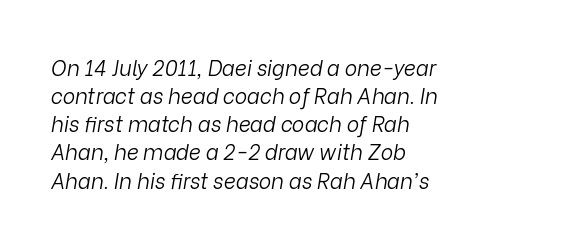
{"italic": "yes", "lean": "right", "slant_degrees": 9, "bold": "no", "underline": "no", "align": "left", "line_spacing": "normal", "line_spacing_ratio": 1.34, "letter_spacing": "normal", "letter_spacing_em": 0.0, "glyph_px": 21}
